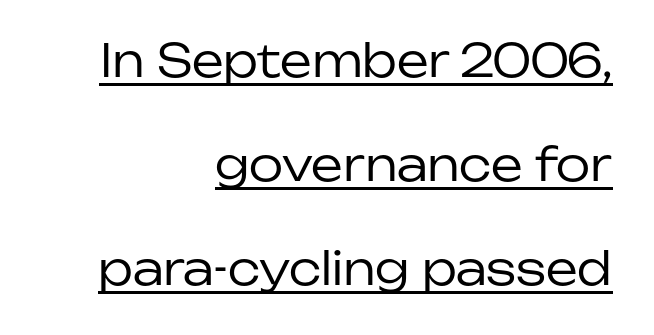
The image shows 45 px regular-weight sans-serif type, upright; set right-aligned, loose line spacing (2.31x), normal letter spacing, underlined; low stroke contrast and a medium x-height.
